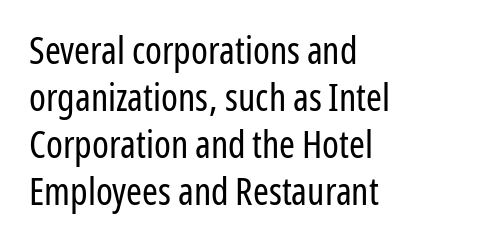
{"serif": "no", "italic": "no", "bold": "no", "weight": "regular", "width": "condensed", "stroke_contrast": "low", "x_height": "medium", "monospaced": "no", "underline": "no", "align": "left", "line_spacing_ratio": 1.24, "letter_spacing": "normal", "letter_spacing_em": 0.0, "glyph_px": 38}
